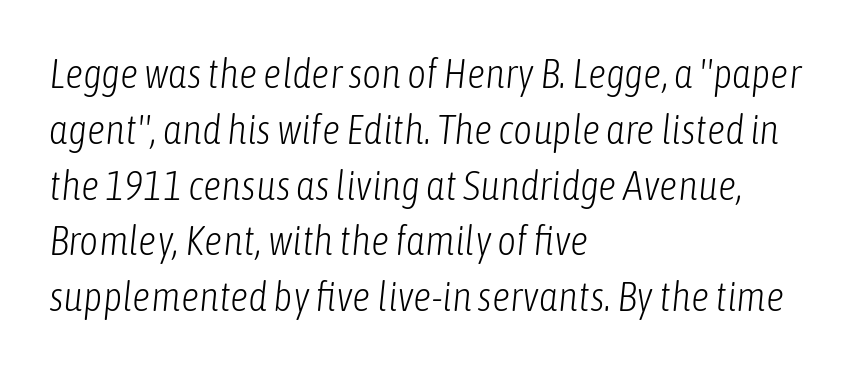
Q: Is the text bold? A: No.
Q: Is the text italic (slanted)? A: Yes, it leans right by about 6 degrees.
Q: Is the text underlined? A: No.
Q: How is the paragraph aligned? A: Left-aligned.
Q: Is the spacing between letters normal or unusually wide? A: Normal.
Q: Is the spacing between lines tight, normal or loose? A: Normal.
Q: Width (condensed, normal, or wide)? A: Condensed.
Q: Stroke contrast? A: Low.
Q: x-height? A: Medium.
Q: Monospaced? A: No.
